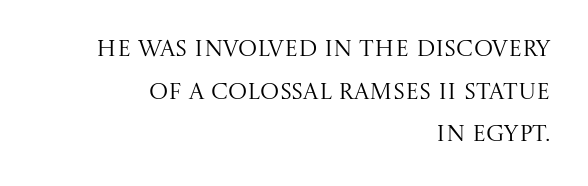
Q: Is the text bold? A: No.
Q: Is the text italic (slanted)? A: No, it is upright.
Q: Is the text underlined? A: No.
Q: How is the paragraph aligned? A: Right-aligned.
Q: Is the spacing between letters normal or unusually wide? A: Normal.
